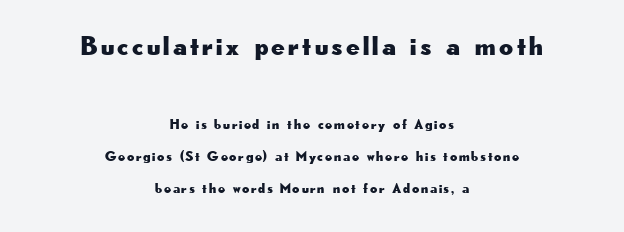
{"italic": "no", "underline": "no", "align": "center", "line_spacing": "loose", "line_spacing_ratio": 2.3, "larger_block": "first", "size_ratio": 1.93, "glyph_px": 27}
